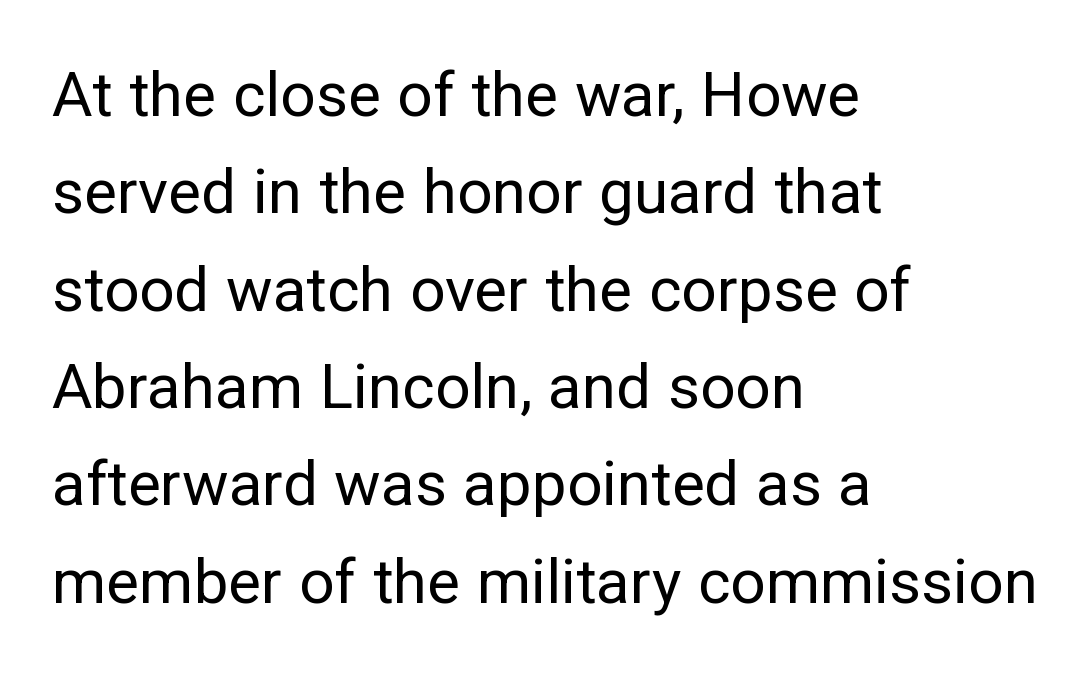
{"serif": "no", "italic": "no", "bold": "no", "weight": "regular", "width": "normal", "stroke_contrast": "low", "x_height": "medium", "monospaced": "no", "underline": "no", "align": "left", "line_spacing": "normal", "line_spacing_ratio": 1.57, "letter_spacing": "normal", "letter_spacing_em": 0.0, "glyph_px": 62}
